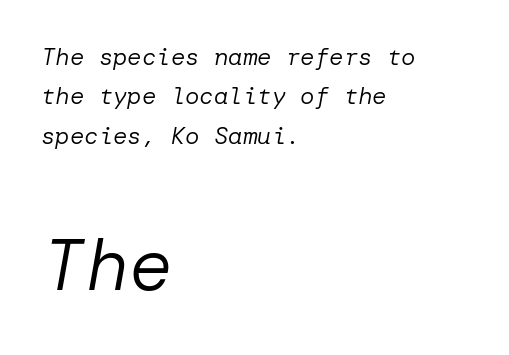
{"italic": "yes", "lean": "right", "slant_degrees": 10, "bold": "no", "weight": "regular", "width": "normal", "stroke_contrast": "low", "x_height": "medium", "underline": "no", "align": "left", "line_spacing": "normal", "line_spacing_ratio": 1.64, "letter_spacing": "normal", "letter_spacing_em": 0.0, "larger_block": "second", "size_ratio": 3.04, "glyph_px": 73}
